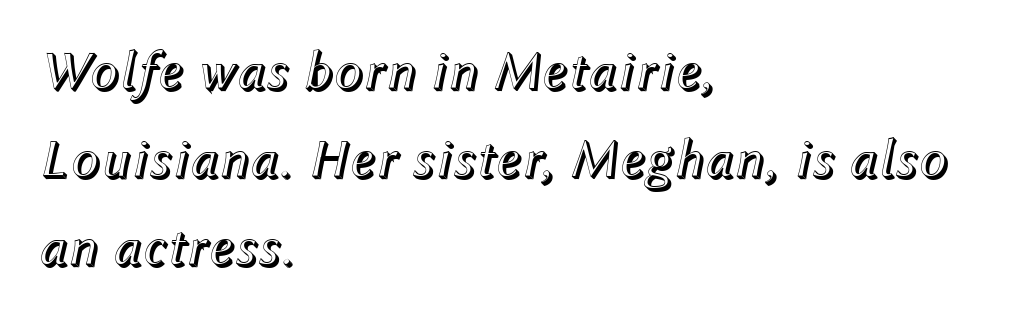
{"italic": "yes", "lean": "right", "slant_degrees": 12, "width": "normal", "x_height": "medium", "monospaced": "no", "underline": "no", "align": "left", "line_spacing": "normal", "line_spacing_ratio": 1.6, "letter_spacing": "normal", "letter_spacing_em": 0.0, "glyph_px": 55}
